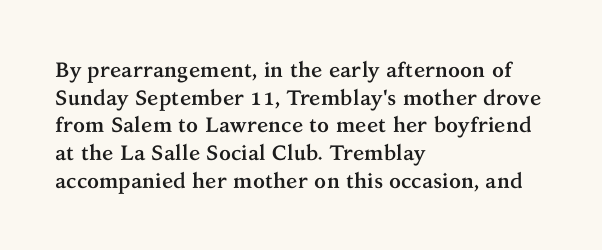
{"italic": "no", "bold": "yes", "underline": "no", "align": "left", "line_spacing": "normal", "line_spacing_ratio": 1.32, "letter_spacing": "normal", "letter_spacing_em": 0.0, "glyph_px": 21}
